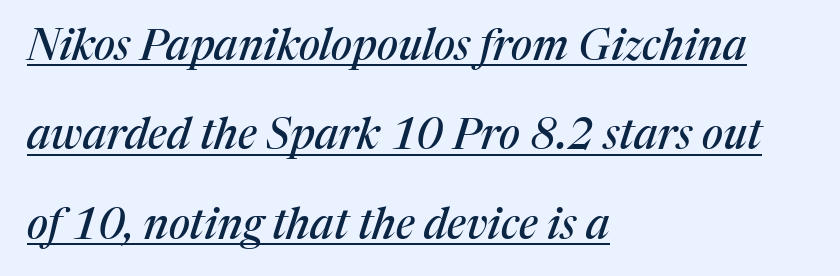
Q: Is the text italic (slanted)? A: Yes, it leans right by about 17 degrees.
Q: Is the typeface a serif or a sans-serif typeface? A: Serif.
Q: Is the text underlined? A: Yes.
Q: How is the paragraph aligned? A: Left-aligned.
Q: Is the spacing between letters normal or unusually wide? A: Normal.
Q: Is the spacing between lines tight, normal or loose? A: Loose.
Q: Width (condensed, normal, or wide)? A: Normal.
Q: Stroke contrast? A: Medium.
Q: x-height? A: Medium.
Q: Monospaced? A: No.
